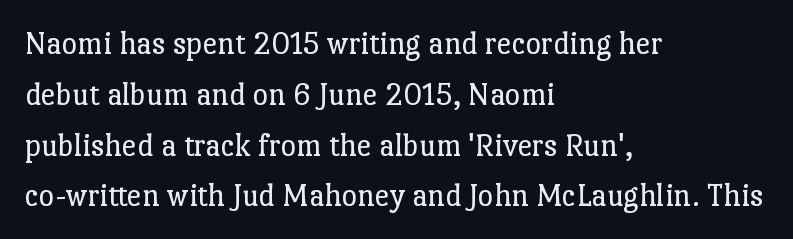
{"serif": "yes", "italic": "no", "bold": "no", "weight": "regular", "width": "normal", "stroke_contrast": "low", "x_height": "medium", "monospaced": "no", "underline": "no", "align": "left", "line_spacing": "normal", "line_spacing_ratio": 1.54, "letter_spacing": "normal", "letter_spacing_em": 0.0, "glyph_px": 33}
